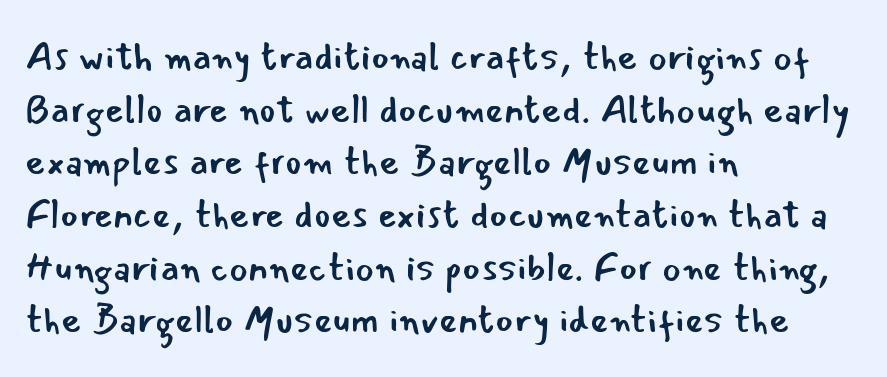
{"serif": "no", "italic": "no", "bold": "no", "weight": "regular", "width": "normal", "stroke_contrast": "low", "x_height": "small", "monospaced": "no", "underline": "no", "align": "left", "line_spacing": "normal", "line_spacing_ratio": 1.35, "letter_spacing": "normal", "letter_spacing_em": 0.0, "glyph_px": 39}
